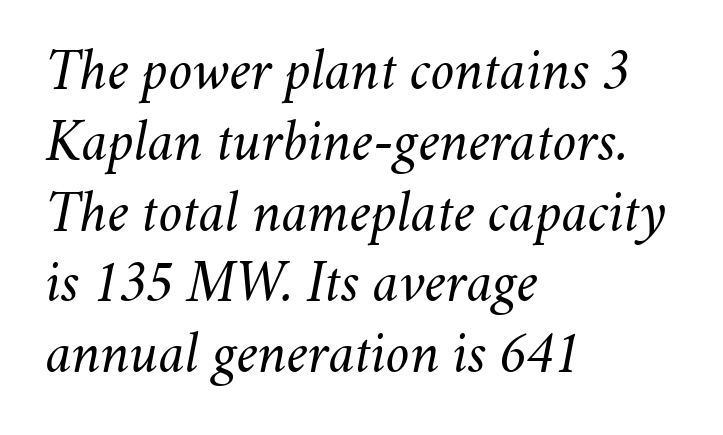
{"italic": "yes", "lean": "right", "slant_degrees": 11, "bold": "no", "weight": "regular", "width": "normal", "stroke_contrast": "medium", "x_height": "small", "monospaced": "no", "underline": "no", "align": "left", "line_spacing_ratio": 1.22, "letter_spacing": "normal", "letter_spacing_em": 0.0, "glyph_px": 58}
